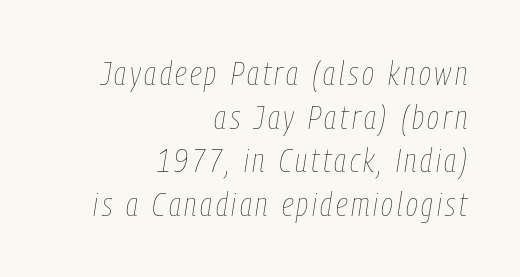
{"italic": "yes", "lean": "right", "slant_degrees": 9, "bold": "no", "weight": "thin", "width": "condensed", "stroke_contrast": "low", "x_height": "medium", "monospaced": "no", "underline": "no", "align": "right", "line_spacing": "normal", "line_spacing_ratio": 1.32, "glyph_px": 33}
